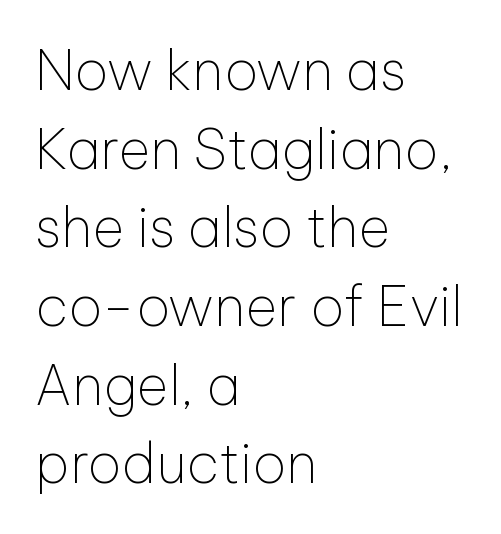
The image shows 55 px thin sans-serif type, upright; set left-aligned, normal line spacing (1.43x), normal letter spacing, not underlined; low stroke contrast and a medium x-height.
